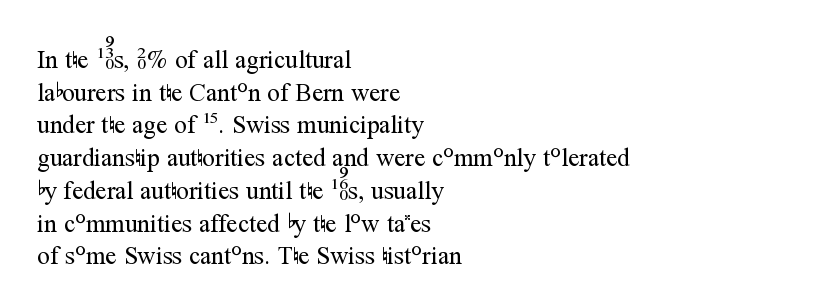
What's the leading like? Ordinary, nothing unusual. The passage shown has conventional tracking throughout. The typography opts for an upright posture over an oblique one. The passage is arranged the way most books set body copy — flush left.
